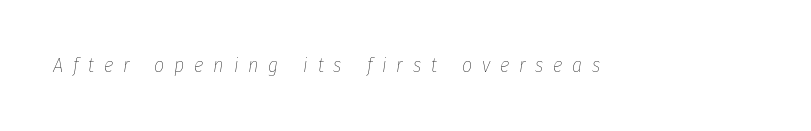
Q: Is the text bold? A: No.
Q: Is the text italic (slanted)? A: Yes, it leans right by about 8 degrees.
Q: Is the text underlined? A: No.
Q: Is the spacing between letters normal or unusually wide? A: Unusually wide.
